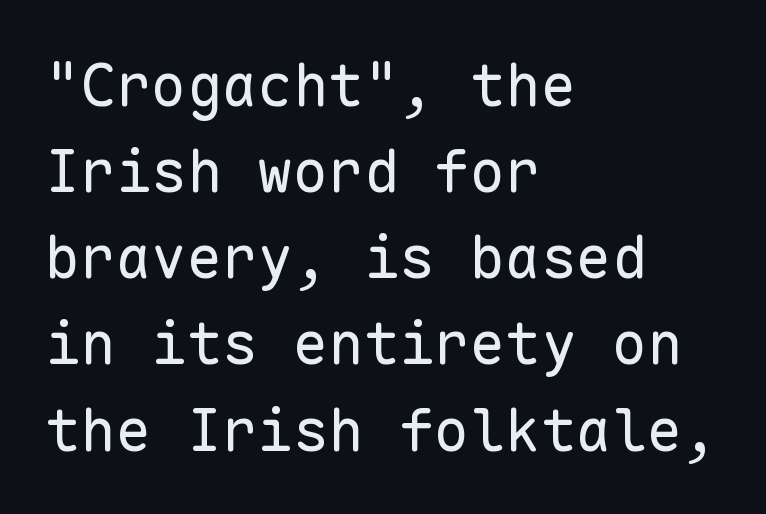
Q: Is the text bold? A: No.
Q: Is the text italic (slanted)? A: No, it is upright.
Q: Is the typeface a serif or a sans-serif typeface? A: Sans-serif.
Q: Is the text underlined? A: No.
Q: How is the paragraph aligned? A: Left-aligned.
Q: Is the spacing between letters normal or unusually wide? A: Normal.
Q: Is the spacing between lines tight, normal or loose? A: Normal.
Q: Width (condensed, normal, or wide)? A: Normal.
Q: Stroke contrast? A: Low.
Q: x-height? A: Medium.
Q: Monospaced? A: Yes.
